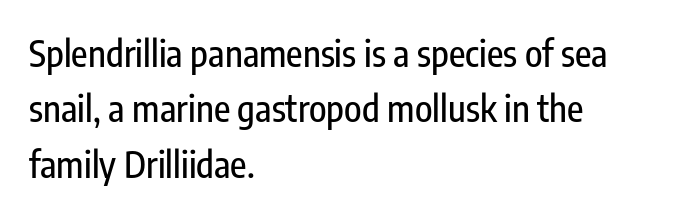
{"serif": "no", "italic": "no", "width": "condensed", "stroke_contrast": "low", "x_height": "medium", "monospaced": "no", "underline": "no", "align": "left", "line_spacing": "normal", "line_spacing_ratio": 1.54, "letter_spacing": "normal", "letter_spacing_em": 0.0, "glyph_px": 36}
